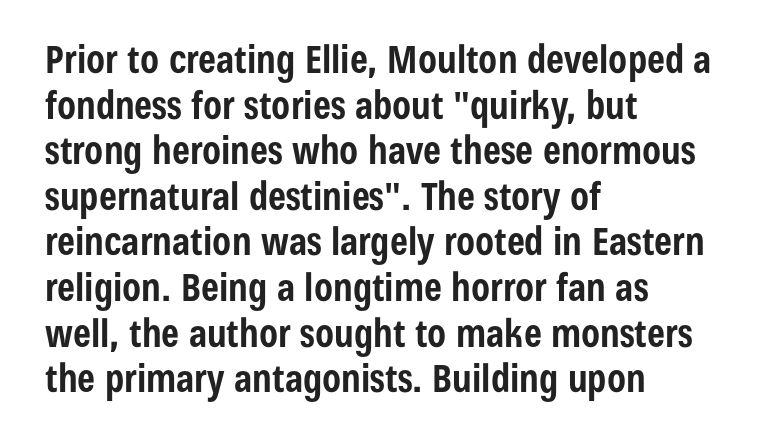
The image shows 38 px bold, condensed sans-serif type, upright; set left-aligned, line spacing 1.2x, normal letter spacing, not underlined; low stroke contrast and a medium x-height.
